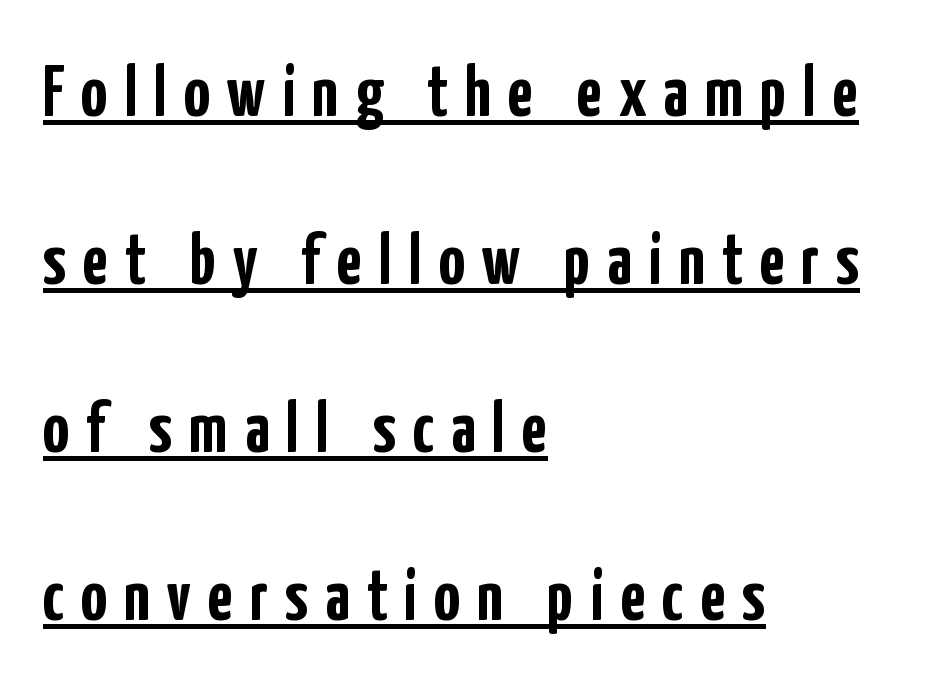
Q: Is the text bold? A: Yes.
Q: Is the text italic (slanted)? A: No, it is upright.
Q: Is the typeface a serif or a sans-serif typeface? A: Sans-serif.
Q: Is the text underlined? A: Yes.
Q: How is the paragraph aligned? A: Left-aligned.
Q: Is the spacing between letters normal or unusually wide? A: Unusually wide.
Q: Is the spacing between lines tight, normal or loose? A: Loose.
Q: Width (condensed, normal, or wide)? A: Condensed.
Q: Stroke contrast? A: Low.
Q: x-height? A: Medium.
Q: Monospaced? A: No.
